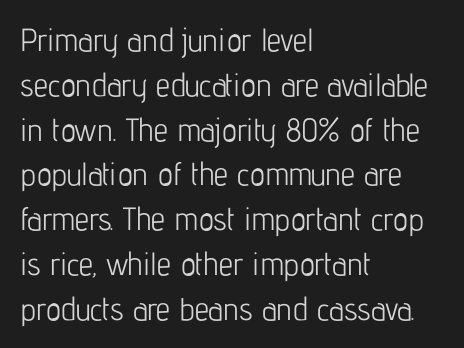
{"serif": "no", "italic": "no", "bold": "no", "weight": "light", "width": "condensed", "stroke_contrast": "low", "x_height": "medium", "monospaced": "no", "underline": "no", "align": "left", "line_spacing": "normal", "line_spacing_ratio": 1.4, "letter_spacing": "normal", "letter_spacing_em": 0.0, "glyph_px": 32}
